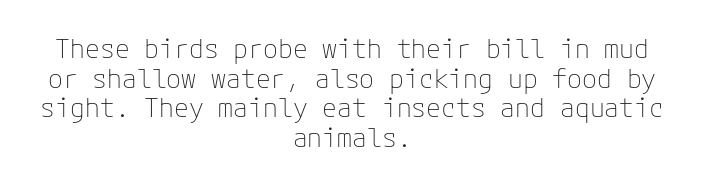
Q: Is the text bold? A: No.
Q: Is the text italic (slanted)? A: No, it is upright.
Q: Is the text underlined? A: No.
Q: How is the paragraph aligned? A: Centered.
Q: Is the spacing between letters normal or unusually wide? A: Normal.
Q: Is the spacing between lines tight, normal or loose? A: Tight.
